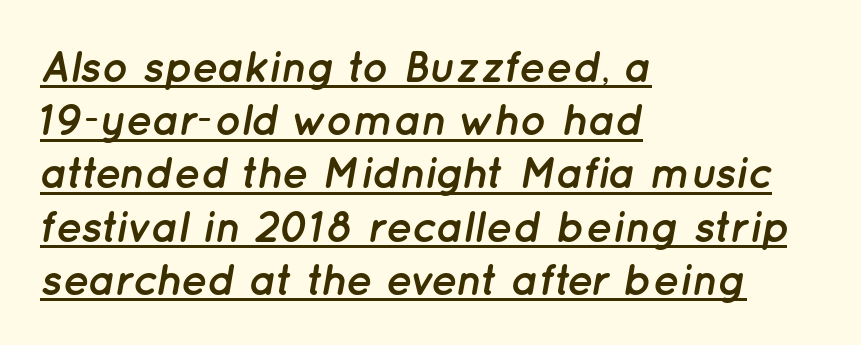
You could not count columns in this text — the font is proportionally spaced. Each word holds together tightly as a unit, with standard inter-letter gaps. The passage shown is underscored from start to finish. The letters are slanted; this is an italic face. The lines are quadded left.
